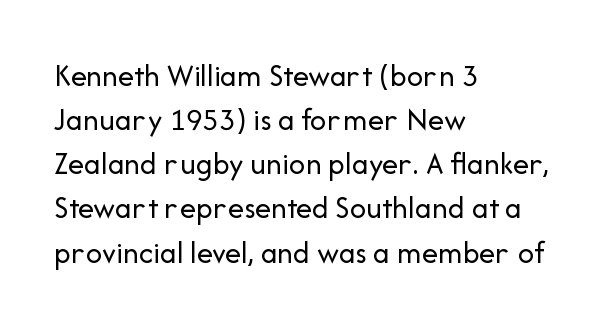
{"serif": "no", "italic": "no", "bold": "no", "weight": "regular", "width": "normal", "stroke_contrast": "low", "x_height": "medium", "monospaced": "no", "underline": "no", "align": "left", "line_spacing": "normal", "line_spacing_ratio": 1.38, "letter_spacing": "normal", "letter_spacing_em": 0.0, "glyph_px": 32}
